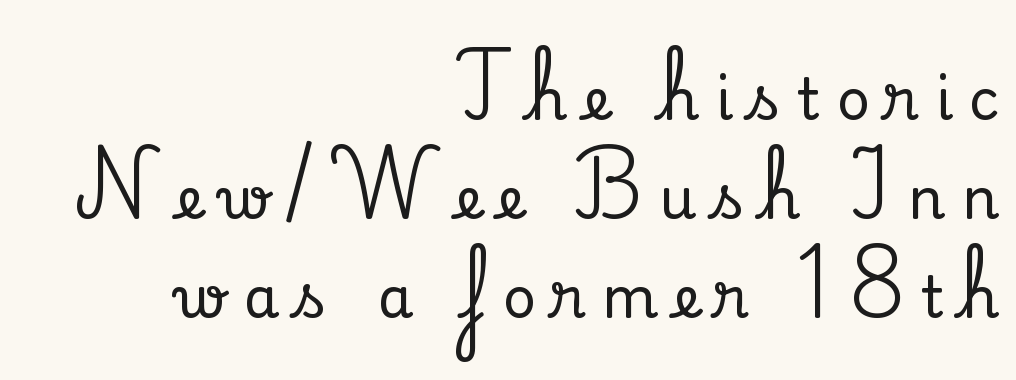
The face used here is proportionally spaced, like ordinary book or web type. The rag falls on the left side of this text block. The glyphs are unaccompanied by any horizontal stroke below them. This is serif lettering, the kind often seen in printed books. Display-style spreading of the glyphs; the letterfit is very open. A roman cut, with each character standing at attention.
